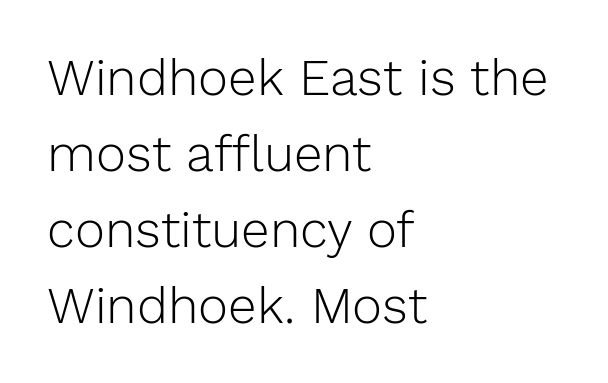
Do the characters align in a grid? No, the font is proportional. Summary of weight: not heavy and not bold. Look at the bottom of the vertical strokes: they stop flat, with no serifs. Line starts are locked; line ends wander. Italic: no, the glyphs are upright roman.
